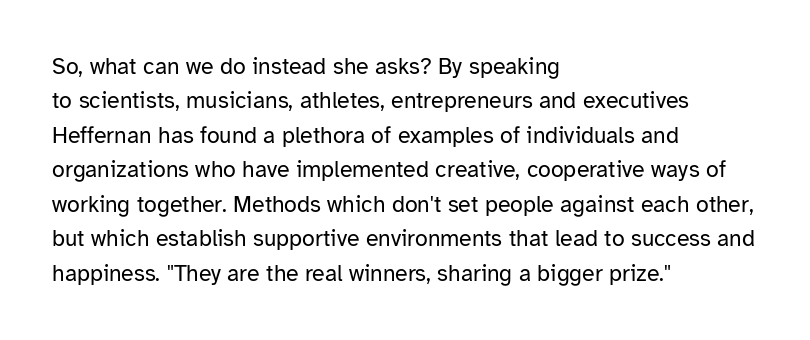
{"italic": "no", "bold": "no", "underline": "no", "align": "left", "line_spacing": "normal", "line_spacing_ratio": 1.5, "letter_spacing": "normal", "letter_spacing_em": 0.0, "glyph_px": 23}
